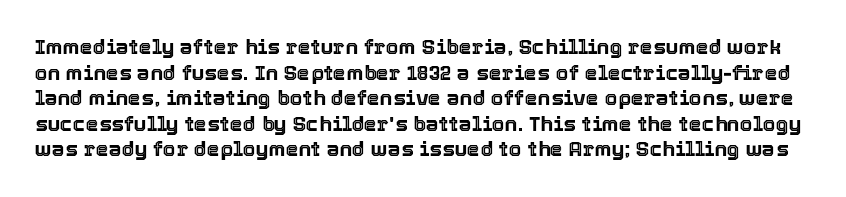
{"italic": "no", "underline": "no", "line_spacing_ratio": 1.22, "letter_spacing": "normal", "letter_spacing_em": 0.0, "glyph_px": 21}
